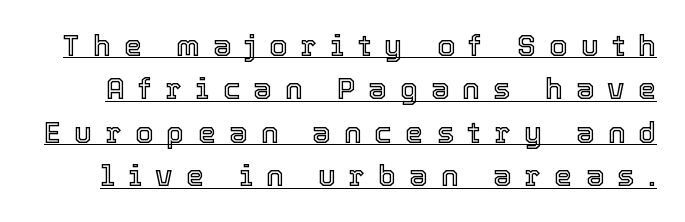
Regarding leading, the lines here are spaced in the standard way. The specimen includes a rule beneath the text block's lines. Character widths vary here, with narrow letters taking less room than wide ones. Posture: vertical. The letters are spread apart with noticeably loose tracking.
